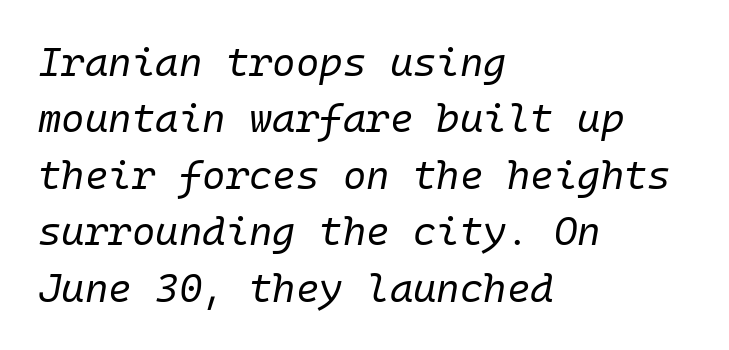
{"italic": "yes", "lean": "right", "slant_degrees": 10, "bold": "no", "weight": "regular", "width": "normal", "stroke_contrast": "low", "x_height": "medium", "monospaced": "yes", "underline": "no", "align": "left", "line_spacing": "normal", "line_spacing_ratio": 1.41, "letter_spacing": "normal", "letter_spacing_em": 0.0, "glyph_px": 40}
